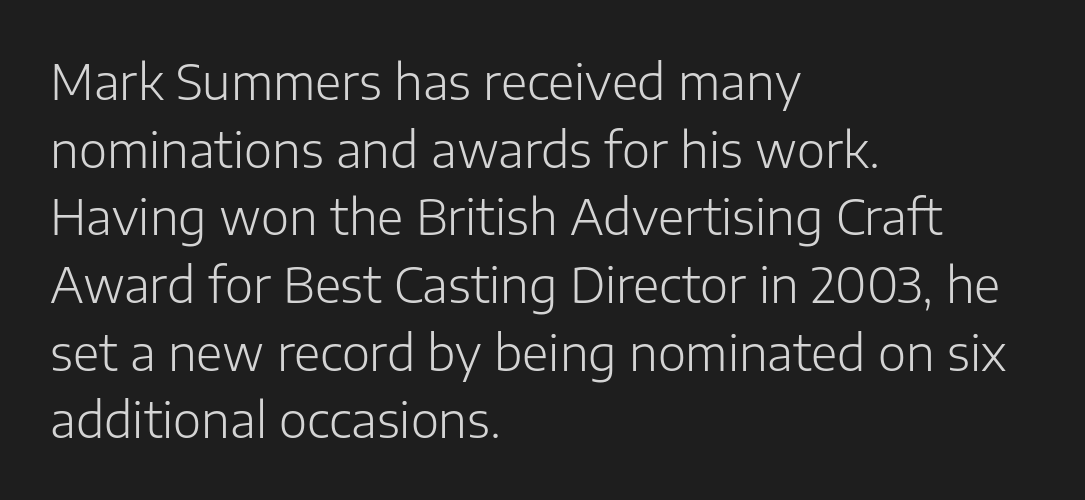
{"serif": "no", "italic": "no", "bold": "no", "weight": "light", "width": "normal", "stroke_contrast": "low", "x_height": "medium", "monospaced": "no", "underline": "no", "align": "left", "line_spacing": "normal", "line_spacing_ratio": 1.41, "letter_spacing": "normal", "letter_spacing_em": 0.0, "glyph_px": 48}
